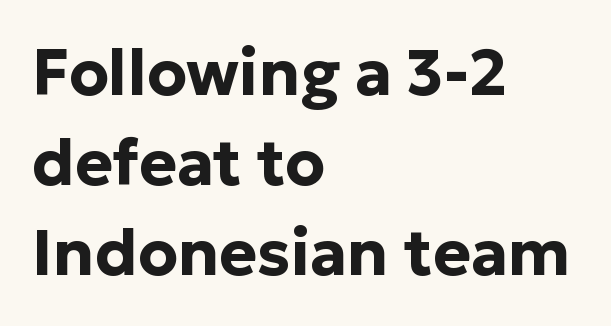
A typesetter would call this proportional, since set widths differ per character. The glyphs in this specimen are sans serif. Interline gaps are of average width in this sample. Teacher's note: observe the even left margin — that is flush-left alignment. Nobody touched the tracking dial on this one.
